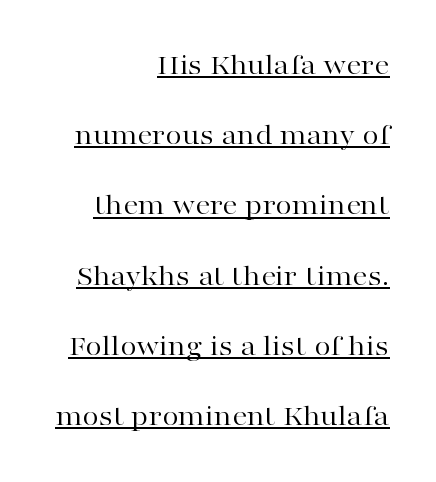
Q: Is the text bold? A: No.
Q: Is the text italic (slanted)? A: No, it is upright.
Q: Is the typeface a serif or a sans-serif typeface? A: Serif.
Q: Is the text underlined? A: Yes.
Q: How is the paragraph aligned? A: Right-aligned.
Q: Is the spacing between letters normal or unusually wide? A: Normal.
Q: Is the spacing between lines tight, normal or loose? A: Loose.
Q: Width (condensed, normal, or wide)? A: Wide.
Q: Stroke contrast? A: High.
Q: x-height? A: Medium.
Q: Monospaced? A: No.
